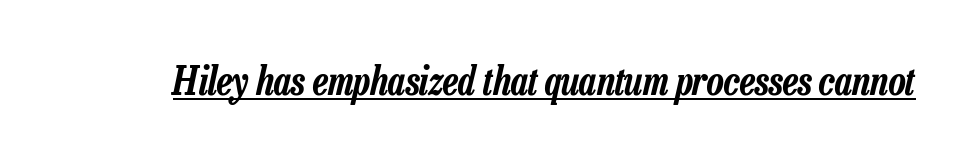
Q: Is the text italic (slanted)? A: Yes, it leans right by about 13 degrees.
Q: Is the text underlined? A: Yes.
Q: Is the spacing between letters normal or unusually wide? A: Normal.
Q: Width (condensed, normal, or wide)? A: Condensed.
Q: Stroke contrast? A: Low.
Q: x-height? A: Medium.
Q: Monospaced? A: No.
